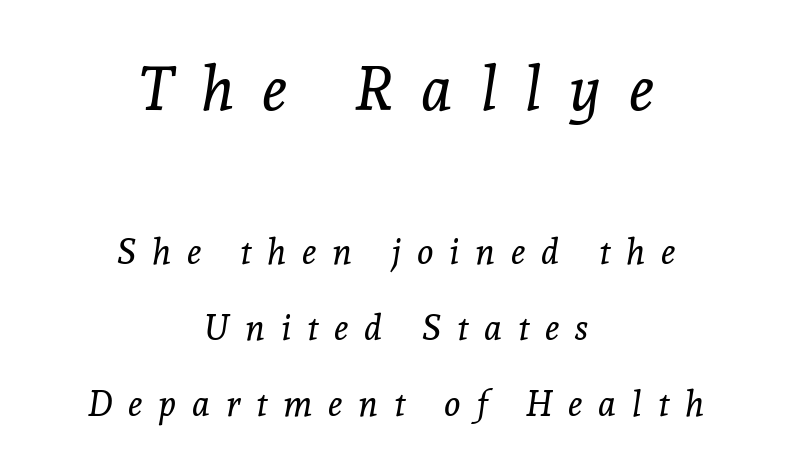
Anything drawn beneath the words? Only blank space. One-word summary of the alignment: center. The face used here is proportionally spaced, like ordinary book or web type. Honestly, the rows look like they've been pulled way apart. The designer gave the opening block more size than the closing block.
